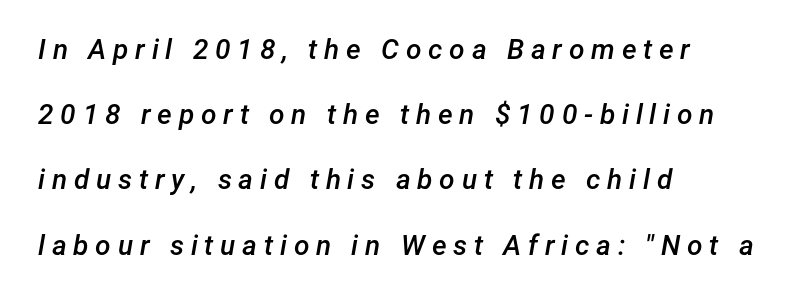
The image shows 28 px semibold type, italic (leaning right); set left-aligned, loose line spacing (2.33x), unusually wide letter spacing (+0.24 em), not underlined; low stroke contrast and a medium x-height.
